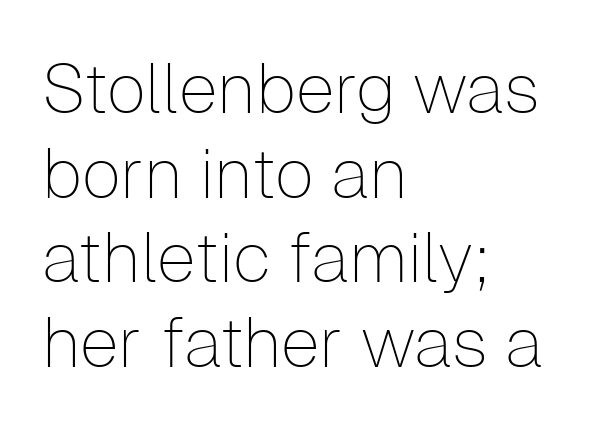
The image shows 70 px thin sans-serif type, upright; set left-aligned, line spacing 1.21x, normal letter spacing, not underlined; low stroke contrast and a medium x-height.
